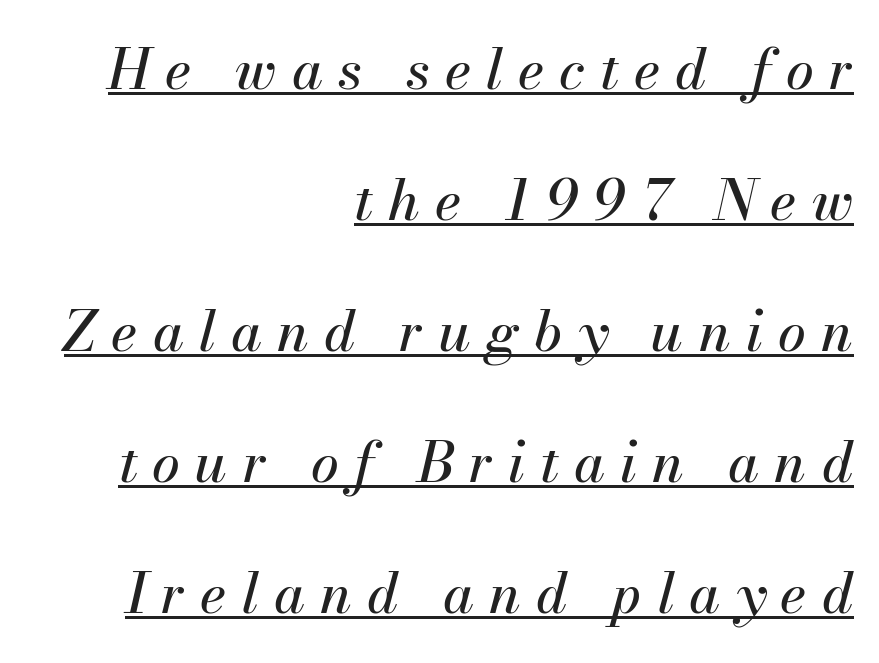
{"italic": "yes", "lean": "right", "slant_degrees": 13, "width": "normal", "stroke_contrast": "medium", "x_height": "small", "monospaced": "no", "underline": "yes", "align": "right", "line_spacing": "loose", "line_spacing_ratio": 2.34, "letter_spacing": "wide", "letter_spacing_em": 0.27, "glyph_px": 56}
